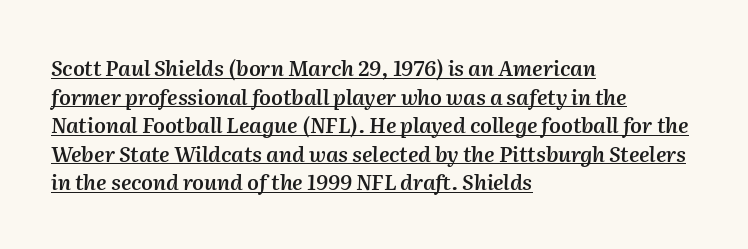
{"italic": "yes", "lean": "right", "slant_degrees": 2, "bold": "semi", "underline": "yes", "align": "left", "line_spacing": "normal", "line_spacing_ratio": 1.36, "letter_spacing": "normal", "letter_spacing_em": 0.0, "glyph_px": 21}
